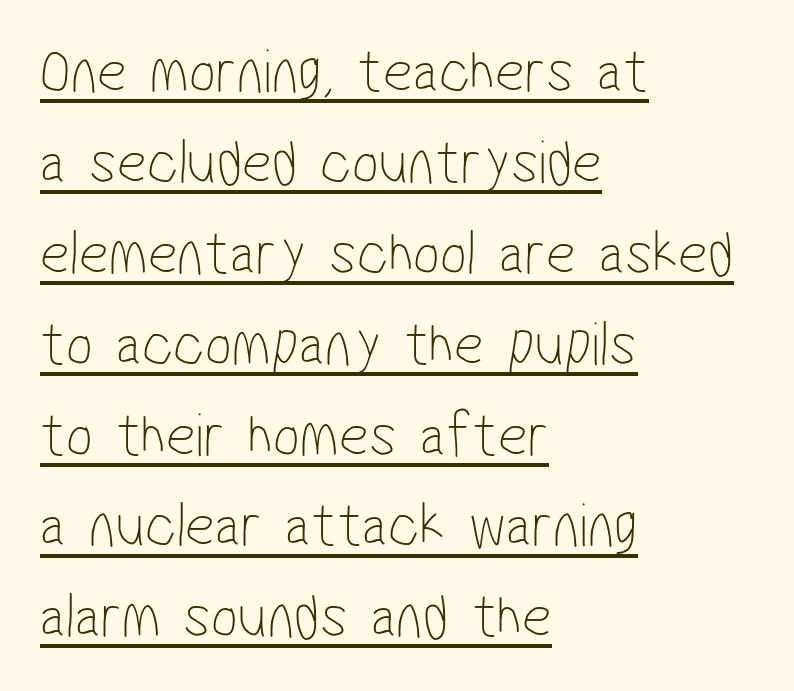
The image shows 64 px thin, condensed sans-serif type; set left-aligned, normal line spacing (1.42x), normal letter spacing, underlined; low stroke contrast and a medium x-height.
